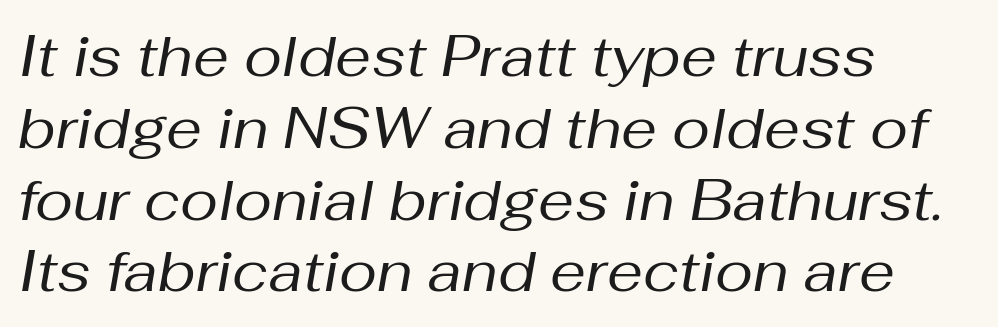
The image shows 57 px regular-weight type, italic (leaning right); set left-aligned, normal line spacing (1.26x), normal letter spacing, not underlined; medium stroke contrast and a medium x-height.
